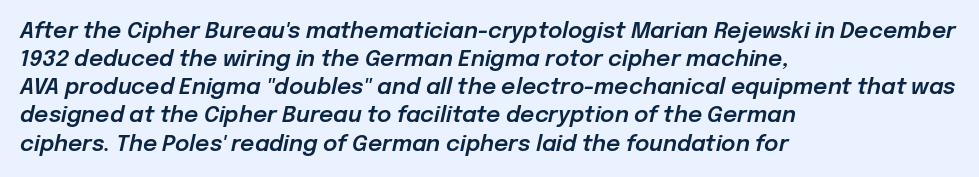
Casual observation: everything's shoved over to the left. Characters are canted at an angle relative to the baseline's perpendicular. Only glyphs here, with clear space below each row. The horizontal fit of the characters is conventional and even. These lines sit exactly where default settings would place them.
